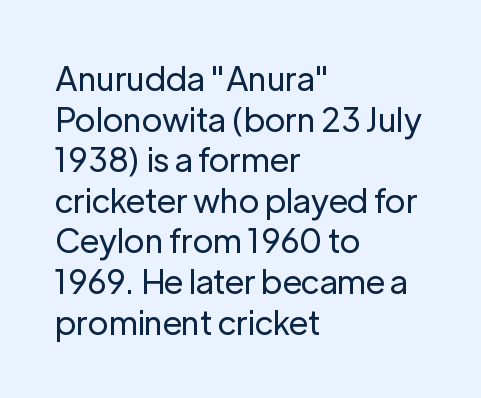
Q: Is the text bold? A: No.
Q: Is the text italic (slanted)? A: No, it is upright.
Q: Is the typeface a serif or a sans-serif typeface? A: Sans-serif.
Q: Is the text underlined? A: No.
Q: How is the paragraph aligned? A: Left-aligned.
Q: Is the spacing between letters normal or unusually wide? A: Normal.
Q: Width (condensed, normal, or wide)? A: Normal.
Q: Stroke contrast? A: Low.
Q: x-height? A: Medium.
Q: Monospaced? A: No.
